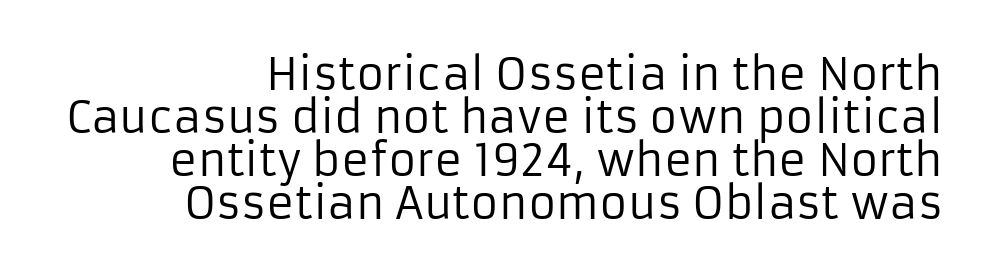
Q: Is the text bold? A: No.
Q: Is the text italic (slanted)? A: No, it is upright.
Q: Is the typeface a serif or a sans-serif typeface? A: Sans-serif.
Q: Is the text underlined? A: No.
Q: How is the paragraph aligned? A: Right-aligned.
Q: Is the spacing between letters normal or unusually wide? A: Normal.
Q: Is the spacing between lines tight, normal or loose? A: Tight.
Q: Width (condensed, normal, or wide)? A: Normal.
Q: Stroke contrast? A: Low.
Q: x-height? A: Medium.
Q: Monospaced? A: No.
